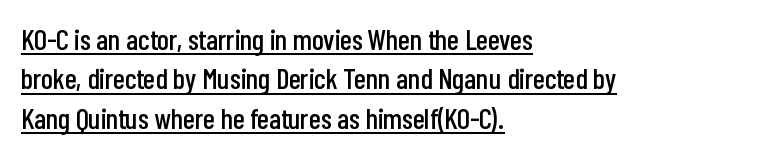
The image shows 29 px condensed sans-serif type, upright; set left-aligned, normal line spacing (1.36x), normal letter spacing, underlined; low stroke contrast and a medium x-height.
